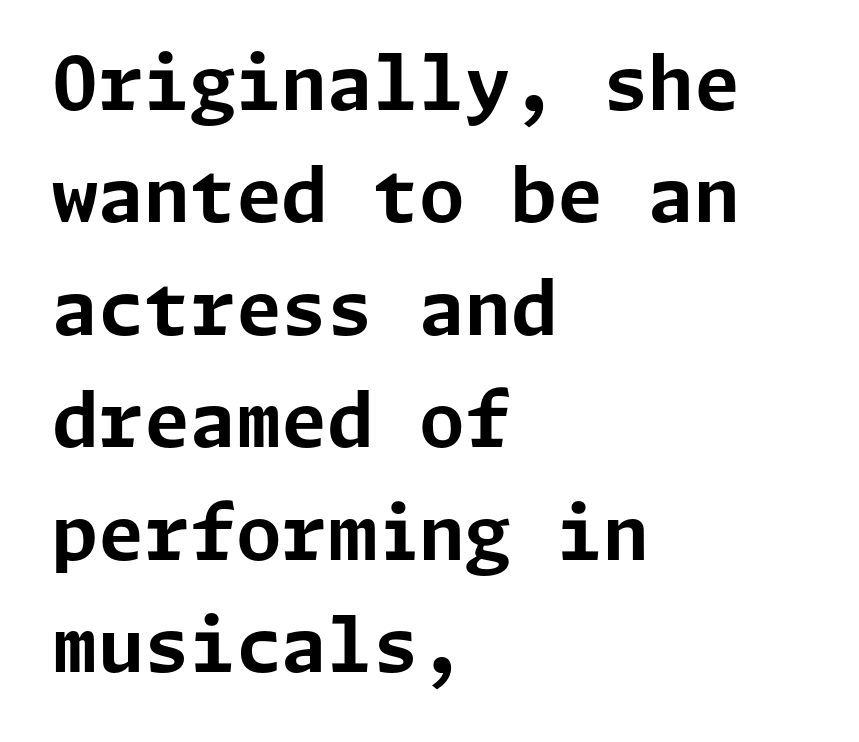
{"serif": "no", "italic": "no", "bold": "yes", "weight": "bold", "width": "normal", "stroke_contrast": "low", "x_height": "medium", "underline": "no", "align": "left", "line_spacing": "normal", "line_spacing_ratio": 1.52, "letter_spacing": "normal", "letter_spacing_em": 0.0, "glyph_px": 74}
